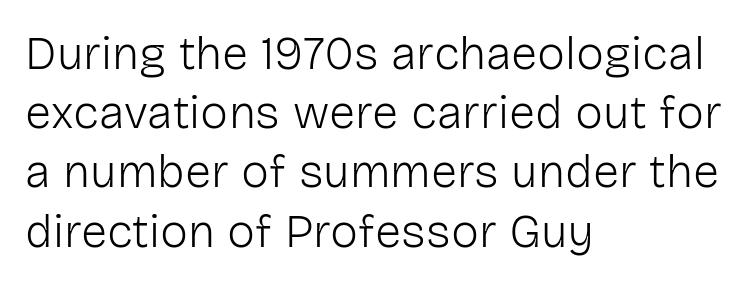
{"serif": "no", "italic": "no", "bold": "no", "weight": "light", "width": "normal", "stroke_contrast": "low", "x_height": "medium", "monospaced": "no", "underline": "no", "align": "left", "line_spacing": "normal", "line_spacing_ratio": 1.26, "letter_spacing": "normal", "letter_spacing_em": 0.0, "glyph_px": 47}
